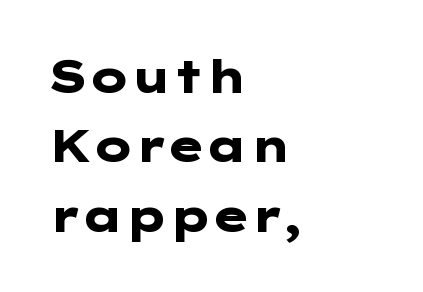
{"serif": "no", "italic": "no", "bold": "yes", "weight": "heavy", "width": "wide", "stroke_contrast": "low", "x_height": "medium", "underline": "no", "align": "left", "line_spacing": "normal", "line_spacing_ratio": 1.54, "letter_spacing": "normal", "letter_spacing_em": 0.0, "glyph_px": 45}
